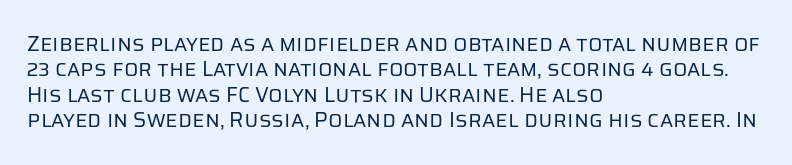
A bare baseline throughout the passage. Line beginnings align vertically; line endings do not. This sample uses plain, unmodified letter spacing. Posture: straight, roman, zero tilt. Is this a heavy cut? Hardly; it is regular or lighter.
